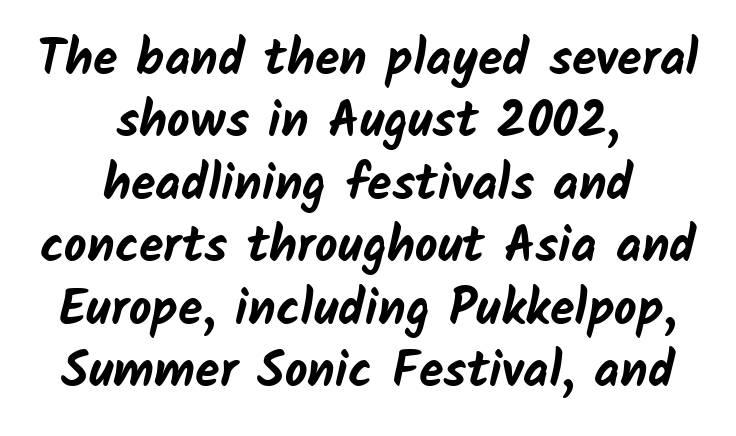
The image shows 50 px bold sans-serif type; set centered, normal line spacing (1.25x), normal letter spacing, not underlined; low stroke contrast and a medium x-height.
